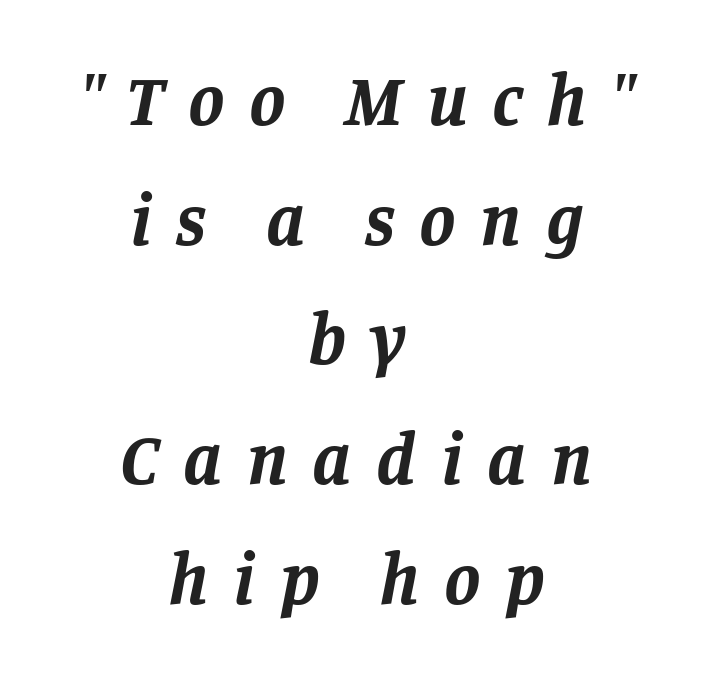
Typographic density is high because the face is bold. The type family on display is of the serif kind. These lines are centered, leaving both edges ragged. The font's italic variant was chosen for this text. Beneath every word, the page is bare. The space between consecutive lines is moderate.
